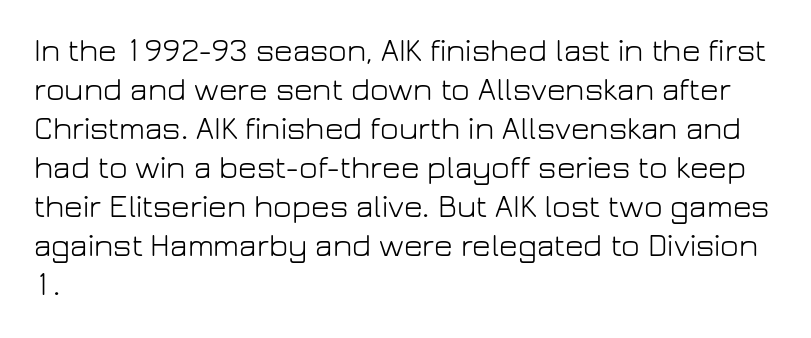
{"serif": "no", "italic": "no", "bold": "no", "weight": "light", "width": "normal", "stroke_contrast": "low", "x_height": "medium", "monospaced": "no", "underline": "no", "align": "left", "line_spacing_ratio": 1.22, "letter_spacing": "normal", "letter_spacing_em": 0.0, "glyph_px": 32}
